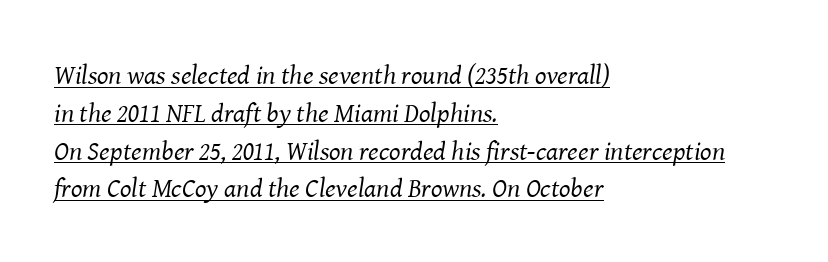
Inter-character spacing is left at the font's built-in metrics. The font's italic variant was chosen for this text. Line beginnings align vertically; line endings do not. Nothing heavy about these letters — not bold at all.
